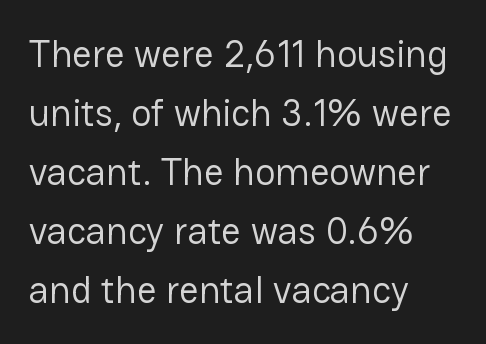
Q: Is the text bold? A: No.
Q: Is the text italic (slanted)? A: No, it is upright.
Q: Is the typeface a serif or a sans-serif typeface? A: Sans-serif.
Q: Is the text underlined? A: No.
Q: How is the paragraph aligned? A: Left-aligned.
Q: Is the spacing between letters normal or unusually wide? A: Normal.
Q: Is the spacing between lines tight, normal or loose? A: Normal.
Q: Width (condensed, normal, or wide)? A: Normal.
Q: Stroke contrast? A: Low.
Q: x-height? A: Medium.
Q: Monospaced? A: No.
